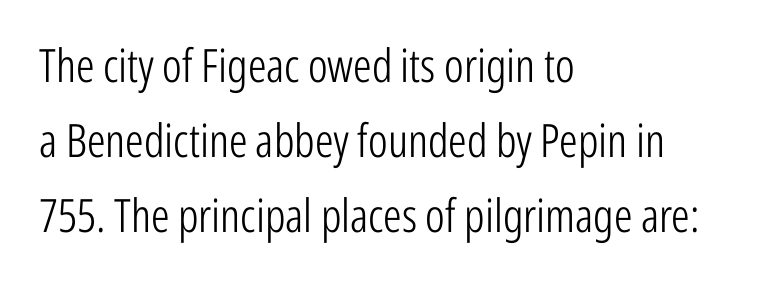
Q: Is the text bold? A: No.
Q: Is the text italic (slanted)? A: No, it is upright.
Q: Is the typeface a serif or a sans-serif typeface? A: Sans-serif.
Q: Is the text underlined? A: No.
Q: How is the paragraph aligned? A: Left-aligned.
Q: Is the spacing between letters normal or unusually wide? A: Normal.
Q: Is the spacing between lines tight, normal or loose? A: Normal.
Q: Width (condensed, normal, or wide)? A: Condensed.
Q: Stroke contrast? A: Low.
Q: x-height? A: Medium.
Q: Monospaced? A: No.
